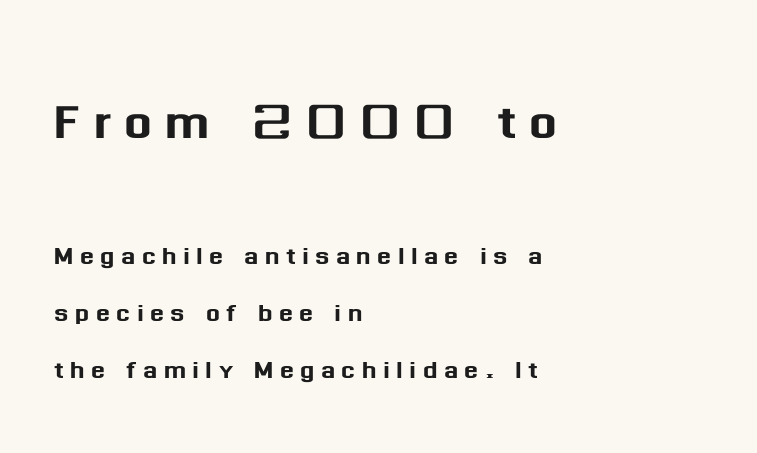
Q: Is the text italic (slanted)? A: No, it is upright.
Q: Is the typeface a serif or a sans-serif typeface? A: Sans-serif.
Q: Is the text underlined? A: No.
Q: How is the paragraph aligned? A: Left-aligned.
Q: Which block of text is set in a larger size, the first (top) or the second (bottom)? A: The first (top) one.
Q: Width (condensed, normal, or wide)? A: Normal.
Q: Stroke contrast? A: Medium.
Q: x-height? A: Medium.
Q: Monospaced? A: No.
